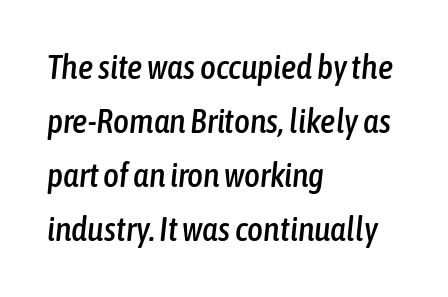
{"italic": "yes", "lean": "right", "slant_degrees": 6, "width": "condensed", "stroke_contrast": "low", "x_height": "medium", "monospaced": "no", "underline": "no", "align": "left", "line_spacing": "normal", "line_spacing_ratio": 1.59, "letter_spacing": "normal", "letter_spacing_em": 0.0, "glyph_px": 34}
